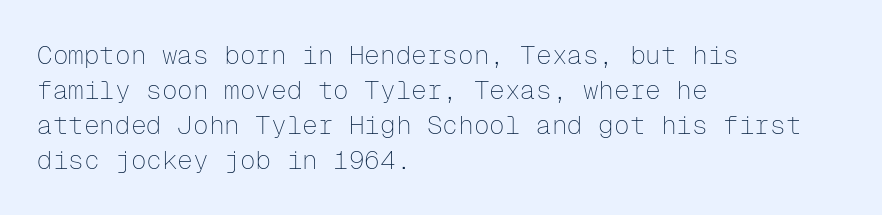
Q: Is the text bold? A: No.
Q: Is the text italic (slanted)? A: No, it is upright.
Q: Is the text underlined? A: No.
Q: How is the paragraph aligned? A: Left-aligned.
Q: Is the spacing between letters normal or unusually wide? A: Normal.
Q: Is the spacing between lines tight, normal or loose? A: Normal.
